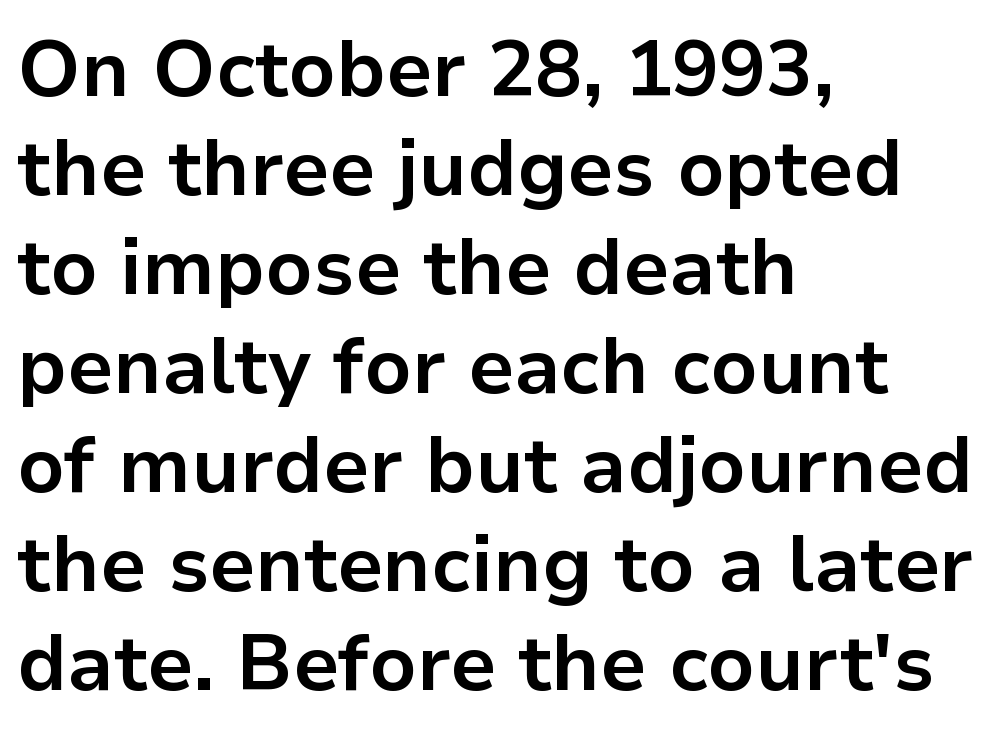
The space beneath each line is pristine and unruled. The face used here is proportionally spaced, like ordinary book or web type. Layout note: lines flush left. The sample has been set heavy, in full bold. The typeface chosen for these lines omits serifs. Leading matches the norm, producing a regular column.
